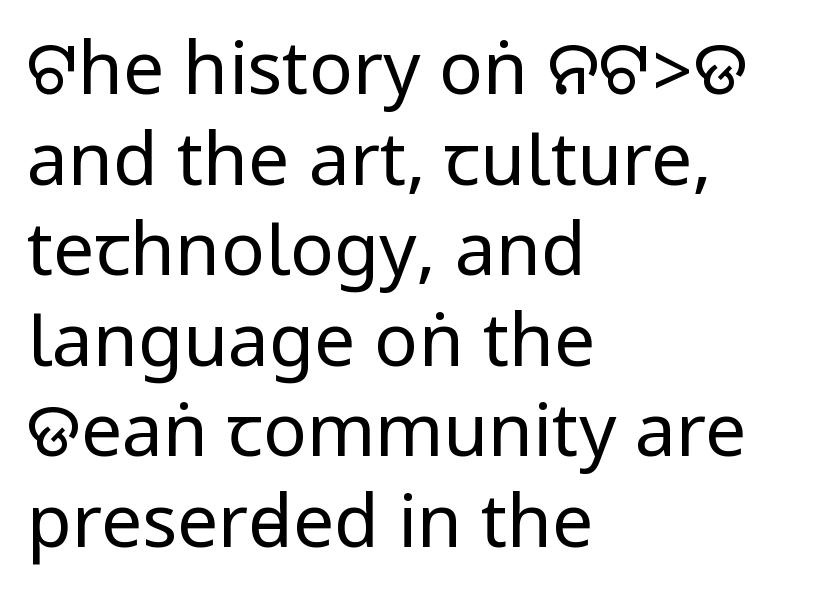
This sample uses a sans-serif face. Horizontally, the lines are justified to the leading edge only. Words appear dense and cohesive because spacing is normal. This is not heavy type; no bold has been used.
